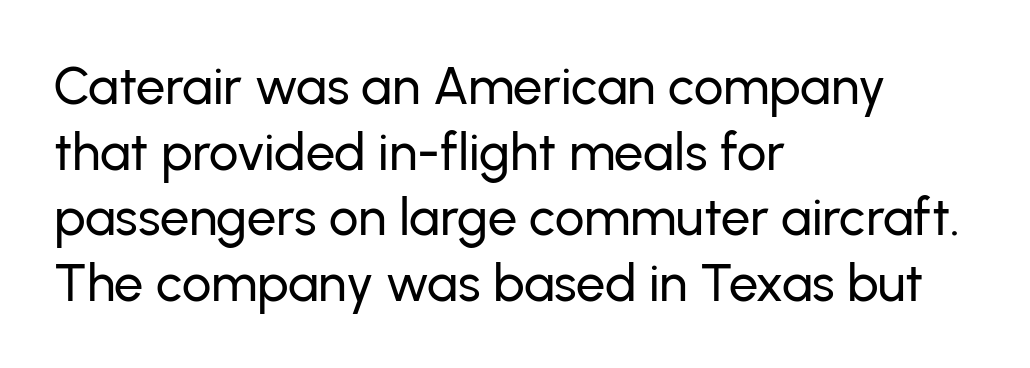
Spacing verdict: proportional, widths tailored to each character. This is the regular roman posture of the typeface. Normally led — the rows are evenly, conventionally spaced. Letters rest on an invisible, unmarked baseline.
